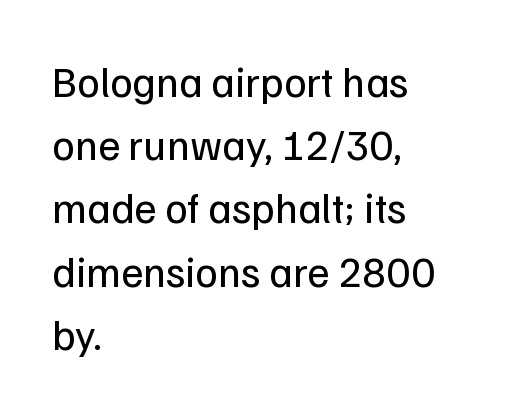
Q: Is the text bold? A: No.
Q: Is the text italic (slanted)? A: No, it is upright.
Q: Is the typeface a serif or a sans-serif typeface? A: Sans-serif.
Q: Is the text underlined? A: No.
Q: How is the paragraph aligned? A: Left-aligned.
Q: Is the spacing between letters normal or unusually wide? A: Normal.
Q: Is the spacing between lines tight, normal or loose? A: Normal.
Q: Width (condensed, normal, or wide)? A: Normal.
Q: Stroke contrast? A: Low.
Q: x-height? A: Medium.
Q: Monospaced? A: No.
